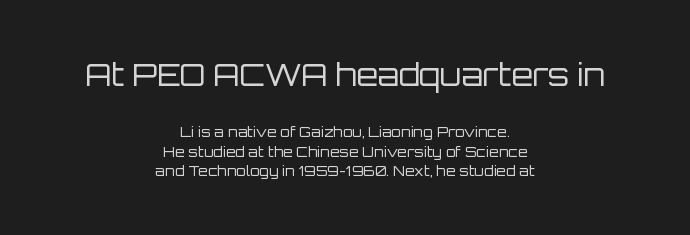
Q: Is the text bold? A: No.
Q: Is the text italic (slanted)? A: No, it is upright.
Q: Is the typeface a serif or a sans-serif typeface? A: Sans-serif.
Q: Is the text underlined? A: No.
Q: How is the paragraph aligned? A: Centered.
Q: Is the spacing between letters normal or unusually wide? A: Normal.
Q: Is the spacing between lines tight, normal or loose? A: Normal.
Q: Which block of text is set in a larger size, the first (top) or the second (bottom)? A: The first (top) one.
Q: Width (condensed, normal, or wide)? A: Normal.
Q: Stroke contrast? A: Low.
Q: x-height? A: Large.
Q: Monospaced? A: No.
